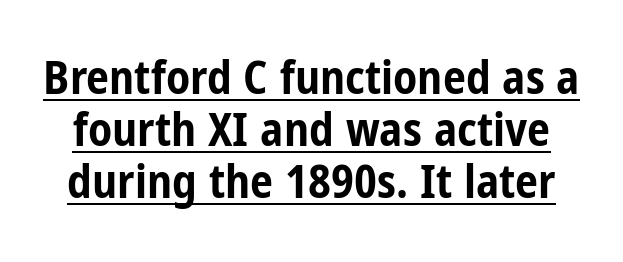
{"serif": "no", "italic": "no", "bold": "yes", "weight": "bold", "width": "condensed", "stroke_contrast": "low", "x_height": "medium", "monospaced": "no", "underline": "yes", "line_spacing": "tight", "line_spacing_ratio": 1.13, "letter_spacing": "normal", "letter_spacing_em": 0.0, "glyph_px": 46}
